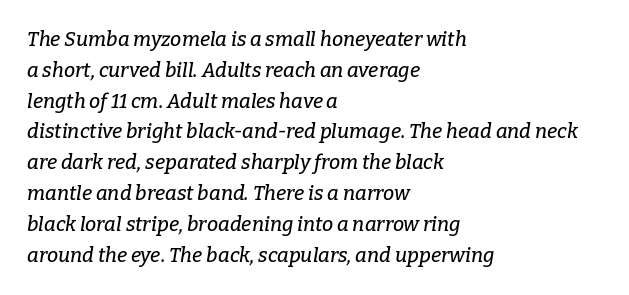
Q: Is the text italic (slanted)? A: Yes, it leans right by about 9 degrees.
Q: Is the text underlined? A: No.
Q: How is the paragraph aligned? A: Left-aligned.
Q: Is the spacing between letters normal or unusually wide? A: Normal.
Q: Is the spacing between lines tight, normal or loose? A: Normal.
